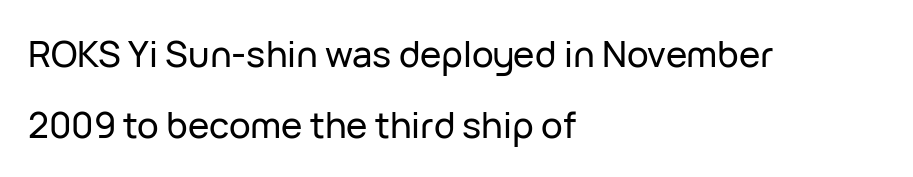
The image shows 36 px sans-serif type, upright; set left-aligned, loose line spacing (1.97x), normal letter spacing, not underlined; low stroke contrast and a medium x-height.
